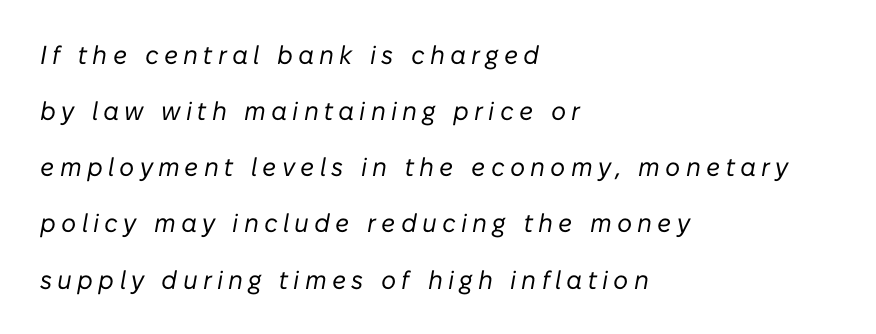
{"italic": "yes", "lean": "right", "slant_degrees": 10, "bold": "no", "underline": "no", "align": "left", "line_spacing": "loose", "line_spacing_ratio": 2.16, "letter_spacing": "wide", "letter_spacing_em": 0.2, "glyph_px": 26}
